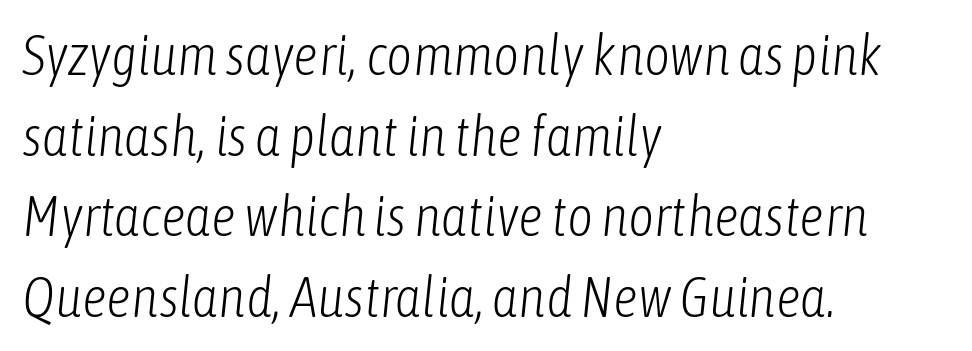
{"italic": "yes", "lean": "right", "slant_degrees": 6, "bold": "no", "weight": "light", "width": "condensed", "stroke_contrast": "low", "x_height": "medium", "monospaced": "no", "underline": "no", "align": "left", "line_spacing": "normal", "line_spacing_ratio": 1.44, "letter_spacing": "normal", "letter_spacing_em": 0.0, "glyph_px": 56}
